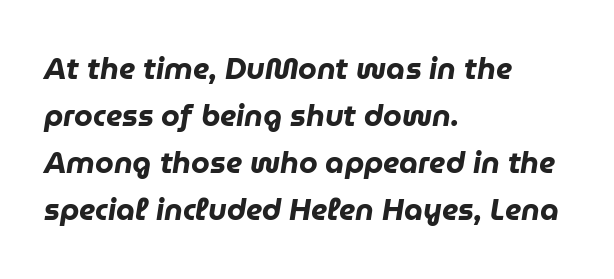
{"italic": "yes", "lean": "right", "slant_degrees": 9, "bold": "yes", "weight": "heavy", "width": "normal", "stroke_contrast": "low", "x_height": "medium", "monospaced": "no", "underline": "no", "align": "left", "line_spacing": "normal", "line_spacing_ratio": 1.57, "letter_spacing": "normal", "letter_spacing_em": 0.0, "glyph_px": 30}
